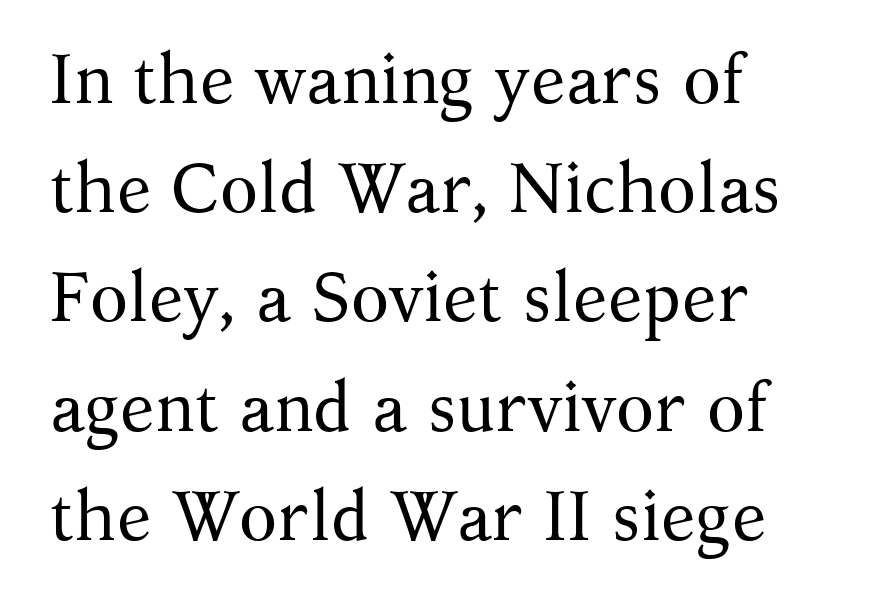
Q: Is the text bold? A: No.
Q: Is the text italic (slanted)? A: No, it is upright.
Q: Is the typeface a serif or a sans-serif typeface? A: Serif.
Q: Is the text underlined? A: No.
Q: How is the paragraph aligned? A: Left-aligned.
Q: Is the spacing between letters normal or unusually wide? A: Normal.
Q: Is the spacing between lines tight, normal or loose? A: Normal.
Q: Width (condensed, normal, or wide)? A: Normal.
Q: Stroke contrast? A: Medium.
Q: x-height? A: Medium.
Q: Monospaced? A: No.
